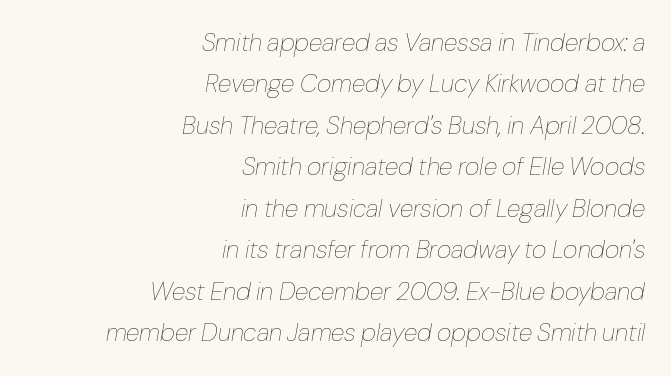
The image shows 25 px text type, italic (leaning right); set right-aligned, normal line spacing (1.66x), normal letter spacing, not underlined.
